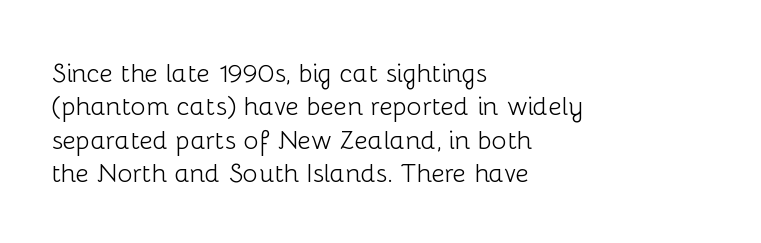
{"italic": "no", "bold": "no", "underline": "no", "align": "left", "line_spacing": "normal", "line_spacing_ratio": 1.28, "letter_spacing": "normal", "letter_spacing_em": 0.0, "glyph_px": 26}
